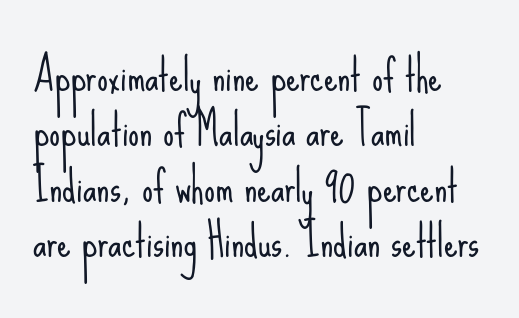
The image shows 43 px light, condensed sans-serif type, upright; set left-aligned, normal line spacing (1.29x), normal letter spacing, not underlined; low stroke contrast and a small x-height.
